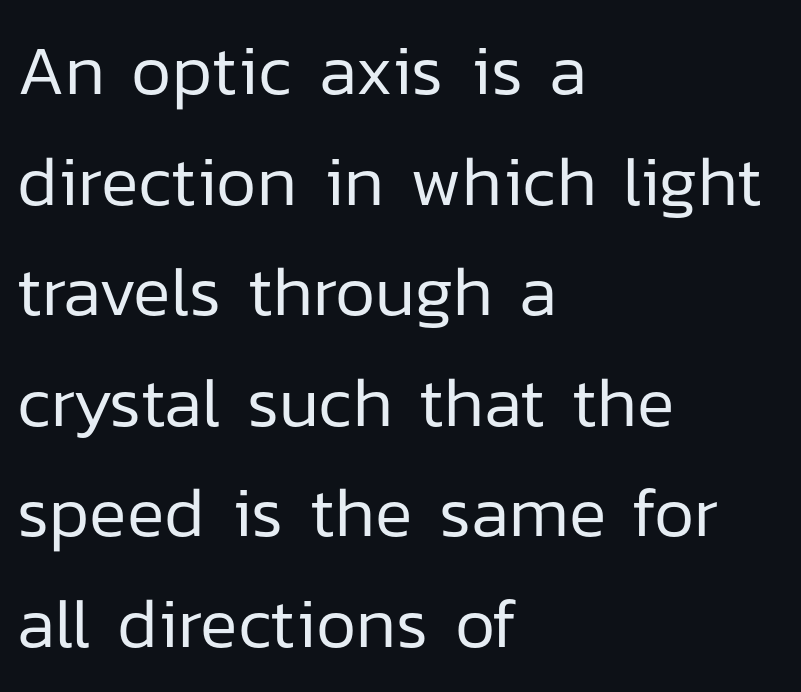
The axis of the letterforms is exactly vertical. Bold? No — there's no thickening of the strokes. The rendering anchors every line to the left-hand side. Character widths vary here, with narrow letters taking less room than wide ones.
